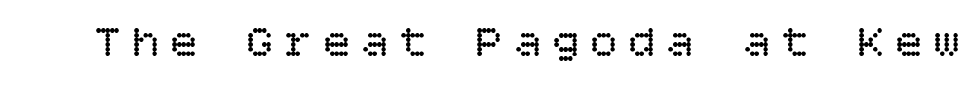
{"italic": "no", "bold": "no", "weight": "regular", "width": "normal", "stroke_contrast": "low", "x_height": "large", "underline": "no", "letter_spacing": "wide", "letter_spacing_em": 0.23, "glyph_px": 46}
